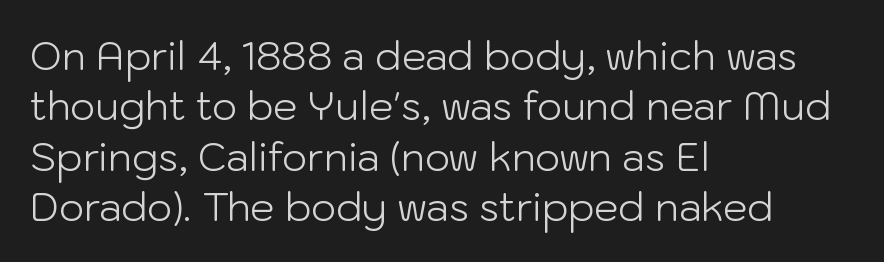
Which margin do the lines hug? The left one — the right edge is uneven. These lines were composed using upright roman letters. Words float on clear page, feet unadorned. Stems here are at most as thick as an everyday book face. Leading: standard.
